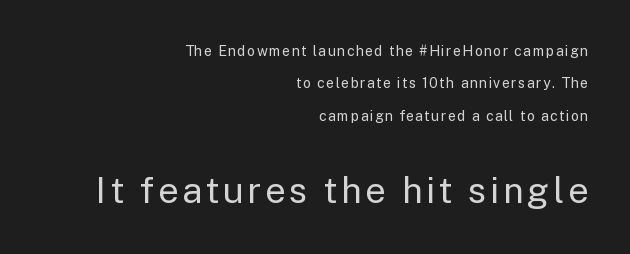
The image shows 36 px regular-weight sans-serif type, upright; set right-aligned, loose line spacing (2.31x), not underlined; the second (bottom) block is 2.57x larger; low stroke contrast and a medium x-height.
